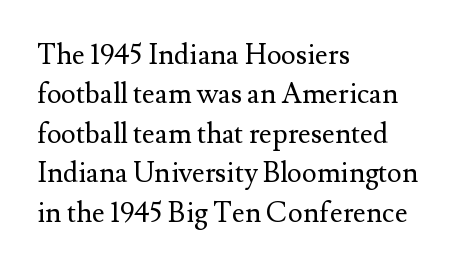
{"serif": "yes", "italic": "no", "bold": "no", "weight": "regular", "width": "normal", "stroke_contrast": "medium", "x_height": "small", "monospaced": "no", "underline": "no", "align": "left", "line_spacing": "normal", "line_spacing_ratio": 1.41, "letter_spacing": "normal", "letter_spacing_em": 0.0, "glyph_px": 28}
